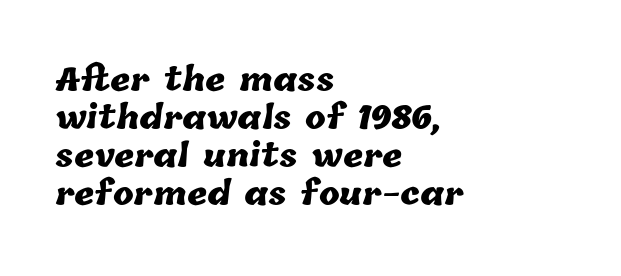
The passage shown is emphatically bold. Only glyphs here, with clear space below each row. Each line starts at the same left margin while the right side varies. These lines are rendered in a variable-pitch font. The letters sit at their default tracking, neither squeezed nor spread.
